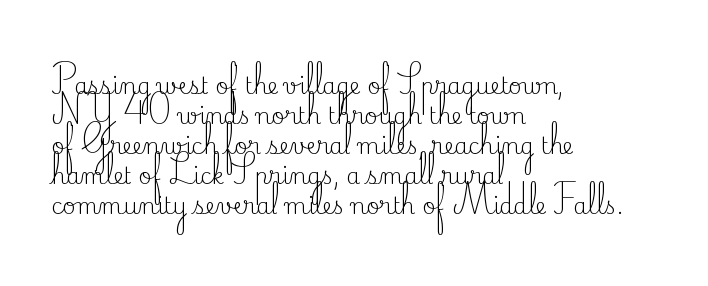
The image shows 22 px text type, upright; set left-aligned, normal line spacing (1.36x), normal letter spacing, not underlined.
